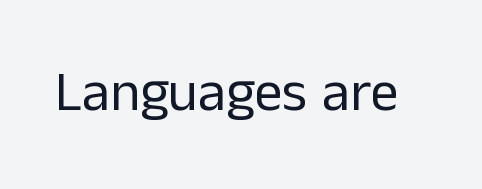
The image shows 56 px regular-weight sans-serif type, upright; set normal letter spacing, not underlined; low stroke contrast and a medium x-height.
